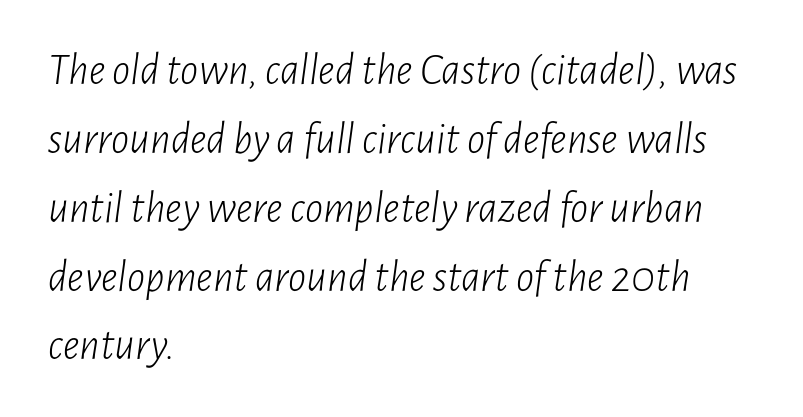
{"italic": "yes", "lean": "right", "slant_degrees": 7, "bold": "no", "weight": "light", "width": "condensed", "stroke_contrast": "low", "x_height": "medium", "monospaced": "no", "underline": "no", "align": "left", "line_spacing": "normal", "line_spacing_ratio": 1.53, "letter_spacing": "normal", "letter_spacing_em": 0.0, "glyph_px": 45}
